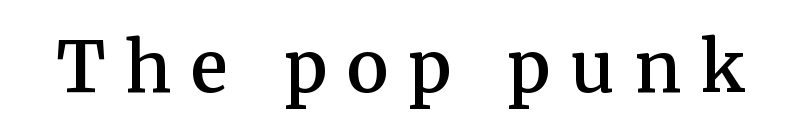
{"serif": "yes", "italic": "no", "bold": "semi", "weight": "semibold", "width": "normal", "stroke_contrast": "medium", "x_height": "medium", "monospaced": "no", "underline": "no", "letter_spacing": "wide", "letter_spacing_em": 0.28, "glyph_px": 70}
